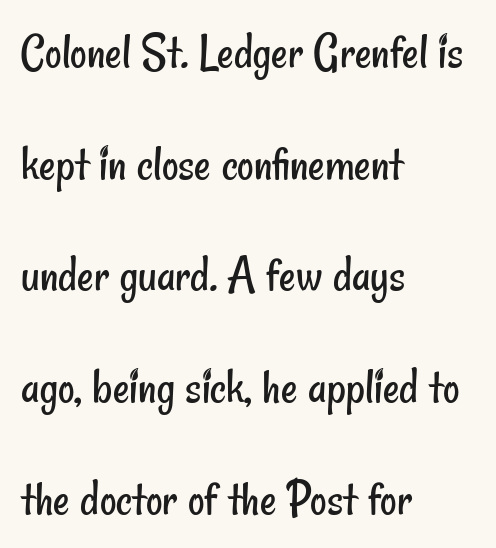
This reads as an unemphasized weight, regular at the heaviest. One glance says open: line gaps are wider than usual. The rag falls on the right side of this text block. Is this a sans? Yes — the strokes have no serifs. Short note: letters normally spaced. The passage shown is typed in a proportional face where columns would drift.
